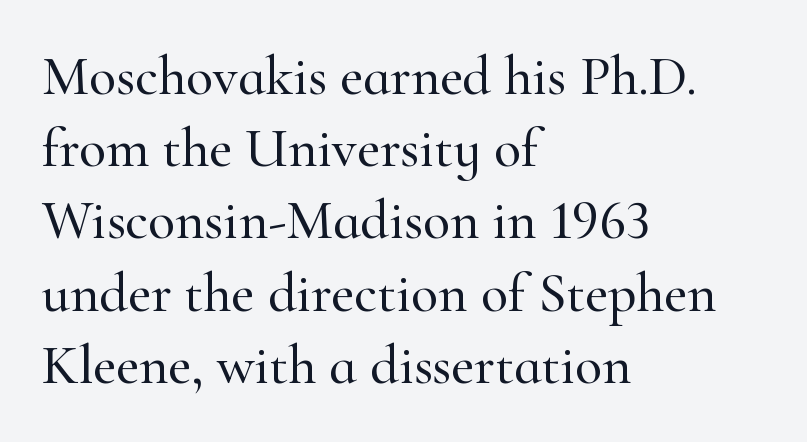
{"serif": "yes", "italic": "no", "width": "normal", "stroke_contrast": "high", "x_height": "small", "monospaced": "no", "underline": "no", "align": "left", "line_spacing": "normal", "line_spacing_ratio": 1.29, "letter_spacing": "normal", "letter_spacing_em": 0.0, "glyph_px": 56}
